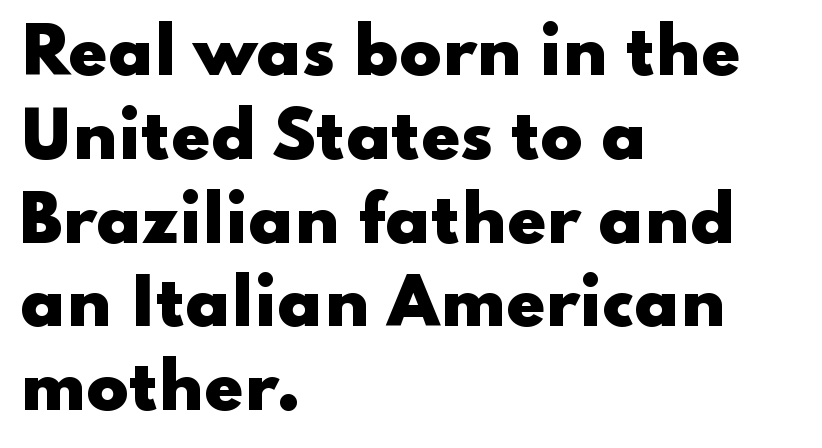
Glance below the letters and you will spot only blank space. Posture: straight, roman, zero tilt. Quick note: interline space is typical. These lines keep a tight, regular rhythm from letter to letter. Does the weight exceed regular? Yes, all the way to bold. Horizontally, the lines are justified to the leading edge only.
